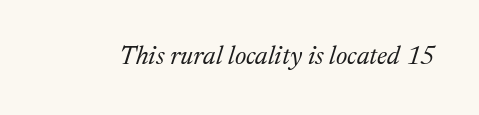
{"italic": "yes", "lean": "right", "slant_degrees": 17, "bold": "no", "underline": "no", "letter_spacing": "normal", "letter_spacing_em": 0.0, "glyph_px": 26}
